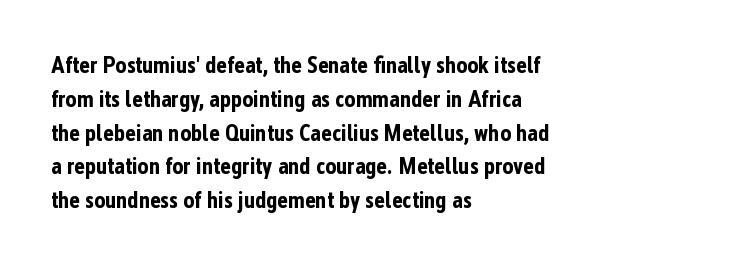
{"italic": "no", "bold": "yes", "underline": "no", "align": "left", "line_spacing": "normal", "line_spacing_ratio": 1.47, "letter_spacing": "normal", "letter_spacing_em": 0.0, "glyph_px": 23}
